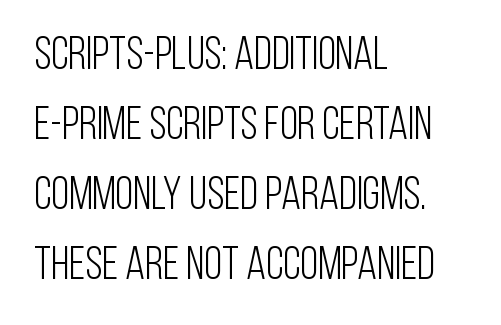
{"serif": "no", "italic": "no", "bold": "no", "weight": "light", "width": "condensed", "stroke_contrast": "low", "x_height": "large", "monospaced": "no", "underline": "no", "align": "left", "line_spacing": "normal", "line_spacing_ratio": 1.52, "letter_spacing": "normal", "letter_spacing_em": 0.0, "glyph_px": 46}
